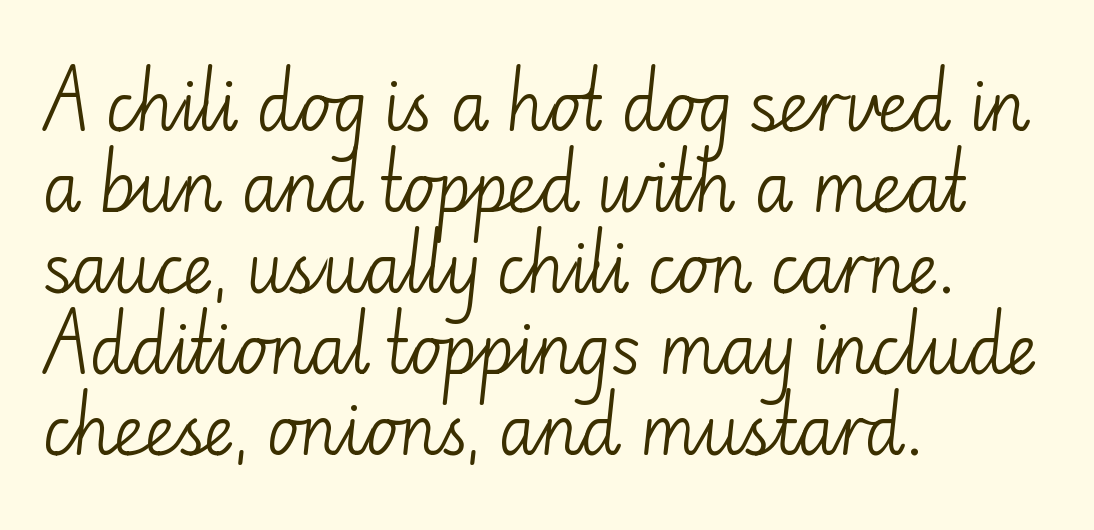
The baseline area is clear. Line starts are locked; line ends wander. Stroke mass is kept to a normal reading level or below. Check where the strokes stop: nothing finishes them off — pure sans.
